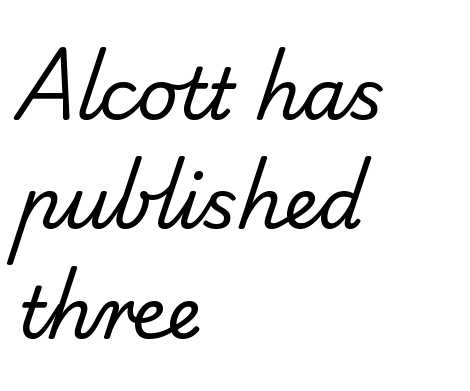
Q: Is the text bold? A: No.
Q: Is the typeface a serif or a sans-serif typeface? A: Sans-serif.
Q: Is the text underlined? A: No.
Q: How is the paragraph aligned? A: Left-aligned.
Q: Is the spacing between letters normal or unusually wide? A: Normal.
Q: Is the spacing between lines tight, normal or loose? A: Normal.
Q: Width (condensed, normal, or wide)? A: Normal.
Q: Stroke contrast? A: Low.
Q: x-height? A: Small.
Q: Monospaced? A: No.
